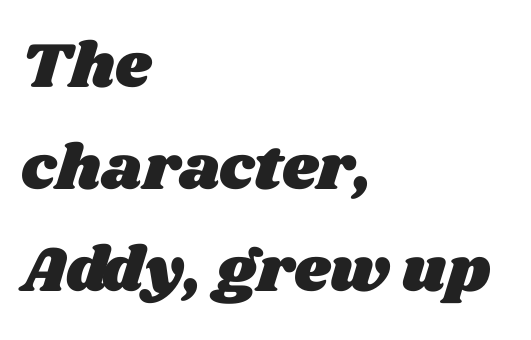
Q: Is the text underlined? A: No.
Q: How is the paragraph aligned? A: Left-aligned.
Q: Is the spacing between letters normal or unusually wide? A: Normal.
Q: Is the spacing between lines tight, normal or loose? A: Normal.
Q: Width (condensed, normal, or wide)? A: Wide.
Q: Stroke contrast? A: Medium.
Q: x-height? A: Large.
Q: Monospaced? A: No.
